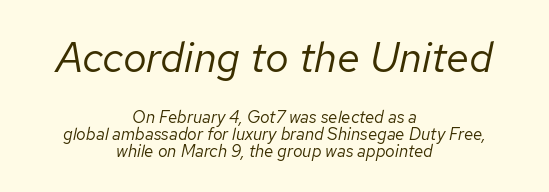
Q: Is the text bold? A: No.
Q: Is the text italic (slanted)? A: Yes, it leans right by about 12 degrees.
Q: Is the text underlined? A: No.
Q: How is the paragraph aligned? A: Centered.
Q: Is the spacing between letters normal or unusually wide? A: Normal.
Q: Is the spacing between lines tight, normal or loose? A: Tight.
Q: Which block of text is set in a larger size, the first (top) or the second (bottom)? A: The first (top) one.
Q: Width (condensed, normal, or wide)? A: Normal.
Q: Stroke contrast? A: Low.
Q: x-height? A: Medium.
Q: Monospaced? A: No.
